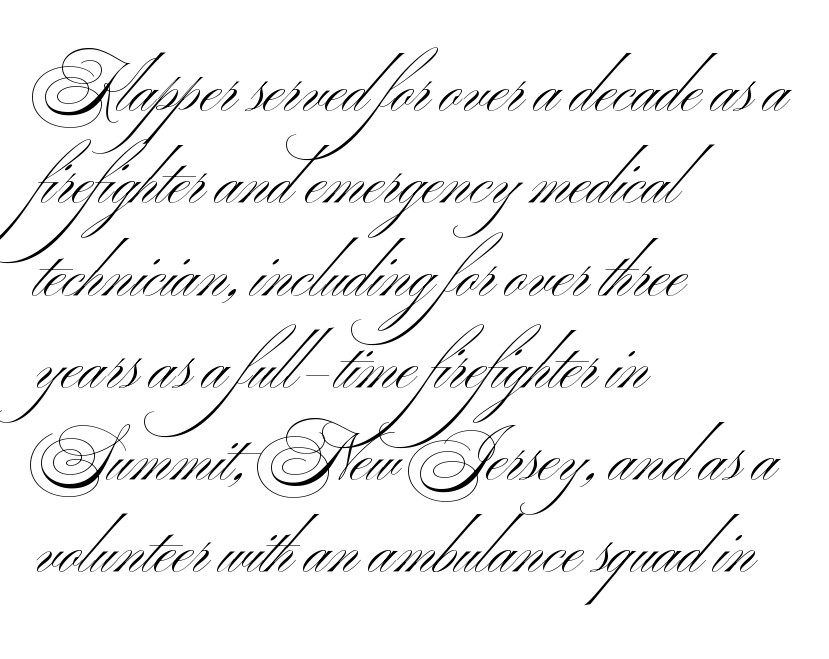
The image shows 65 px light, wide sans-serif type; set left-aligned, normal line spacing (1.42x), normal letter spacing, not underlined; medium stroke contrast and a small x-height.
